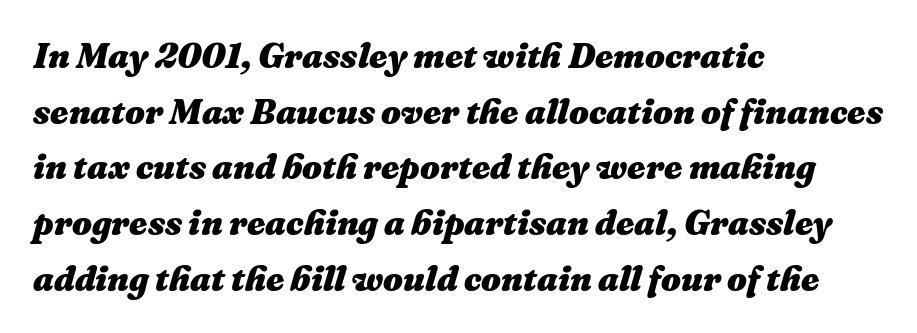
{"italic": "yes", "lean": "right", "slant_degrees": 16, "bold": "yes", "weight": "heavy", "width": "normal", "stroke_contrast": "medium", "x_height": "medium", "monospaced": "no", "underline": "no", "align": "left", "line_spacing": "normal", "line_spacing_ratio": 1.59, "letter_spacing": "normal", "letter_spacing_em": 0.0, "glyph_px": 35}
